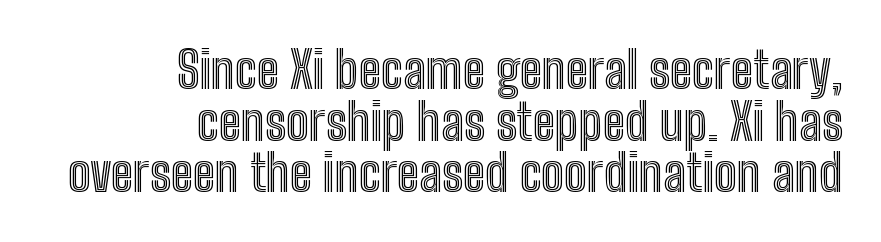
A flush-right, rag-left setting is used for this passage. You can tell it's not italic because the verticals are truly vertical. Clear beneath every line of the passage. Honestly, the rows look squashed on top of each other. Is this a fixed-width face? No — the glyphs have proportional, varying widths.
